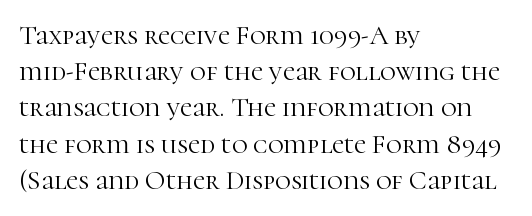
The strokes carry an ordinary text weight at most. Teacher's note: observe the even left margin — that is flush-left alignment. The lines sit at an ordinary, default distance from one another. Does extra space separate the letters? No, they use regular spacing. Posture: vertical. The specimen omits any rule beneath the text block's lines.
